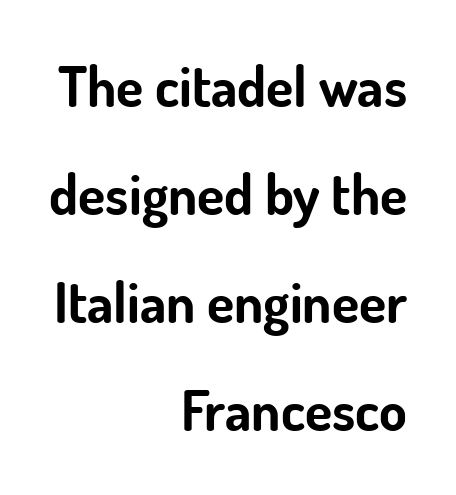
{"serif": "no", "italic": "no", "bold": "yes", "weight": "bold", "width": "normal", "stroke_contrast": "low", "x_height": "small", "monospaced": "no", "underline": "no", "align": "right", "line_spacing": "loose", "line_spacing_ratio": 1.93, "letter_spacing": "normal", "letter_spacing_em": 0.0, "glyph_px": 56}
